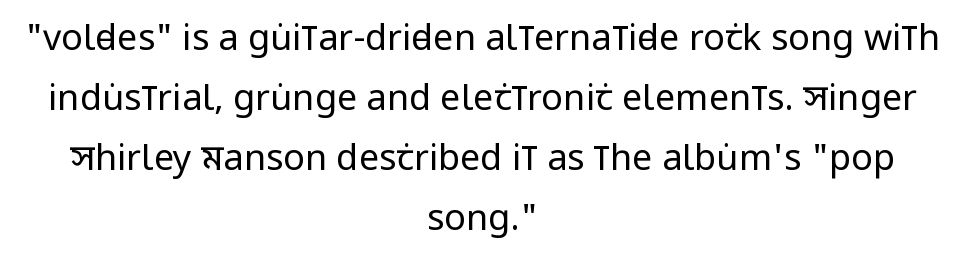
This is the regular roman posture of the typeface. No heavy texture on the line: the type isn't bold. Does the copy run flush right? No — it is centered line by line. The passage shown is typed in a proportional face where columns would drift. Look at the bottom of the vertical strokes: they stop flat, with no serifs.
